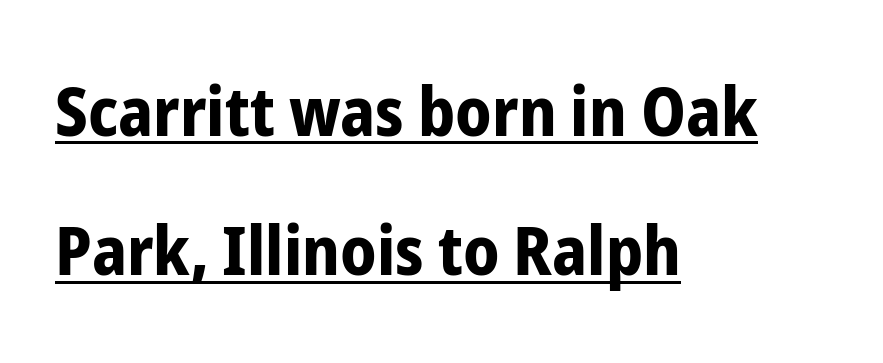
The image shows 68 px bold, condensed sans-serif type, upright; set left-aligned, loose line spacing (2.05x), normal letter spacing, underlined; low stroke contrast and a medium x-height.
